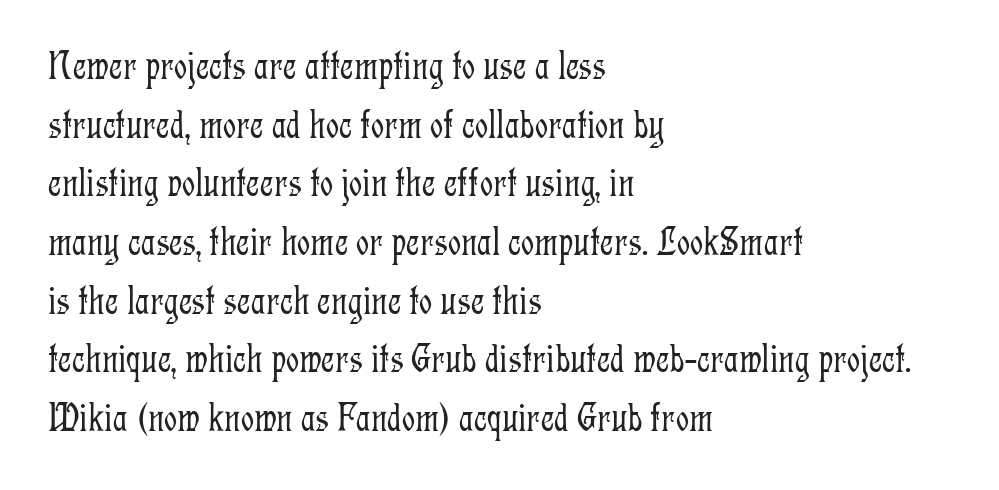
Q: Is the text bold? A: No.
Q: Is the text italic (slanted)? A: No, it is upright.
Q: Is the typeface a serif or a sans-serif typeface? A: Serif.
Q: Is the text underlined? A: No.
Q: How is the paragraph aligned? A: Left-aligned.
Q: Is the spacing between letters normal or unusually wide? A: Normal.
Q: Is the spacing between lines tight, normal or loose? A: Normal.
Q: Width (condensed, normal, or wide)? A: Condensed.
Q: Stroke contrast? A: Low.
Q: x-height? A: Medium.
Q: Monospaced? A: No.
